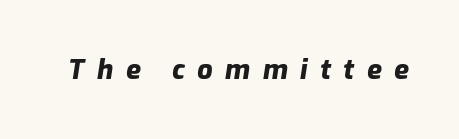
Q: Is the text bold? A: Yes.
Q: Is the text italic (slanted)? A: Yes, it leans right by about 9 degrees.
Q: Is the text underlined? A: No.
Q: Is the spacing between letters normal or unusually wide? A: Unusually wide.
